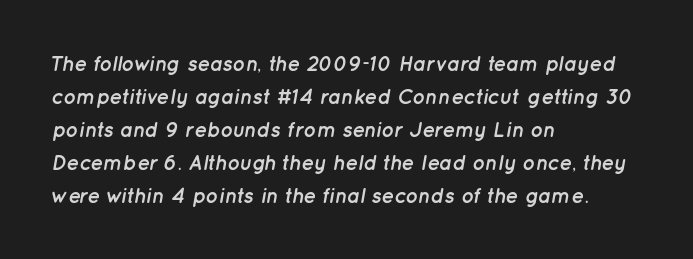
{"italic": "yes", "lean": "right", "slant_degrees": 12, "bold": "yes", "underline": "no", "align": "left", "line_spacing": "normal", "line_spacing_ratio": 1.57, "letter_spacing": "normal", "letter_spacing_em": 0.0, "glyph_px": 21}
